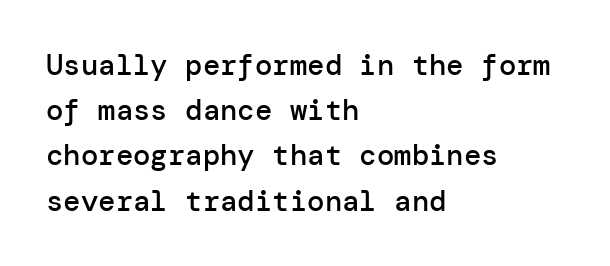
The image shows 29 px semibold sans-serif type, upright; set left-aligned, normal line spacing (1.56x), normal letter spacing, not underlined; low stroke contrast and a medium x-height.
